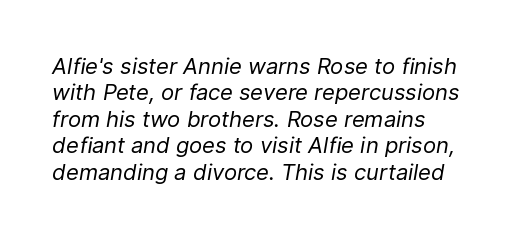
The font is comparable to plain body text, perhaps lighter. Descenders are the only things crossing below the line. Here the glyphs are tracked normally, forming tight word shapes. Which margin do the lines hug? The left one — the right edge is uneven.
